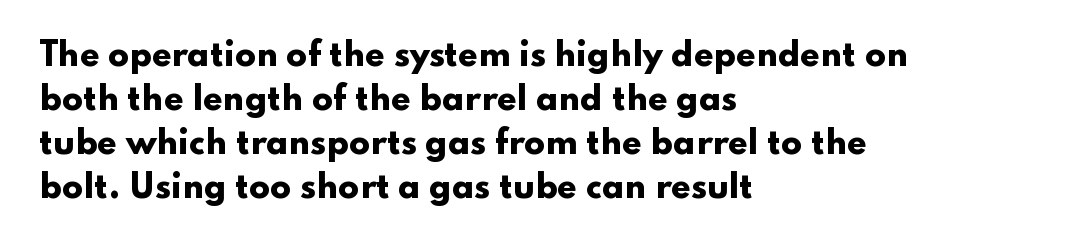
Q: Is the text bold? A: Yes.
Q: Is the text italic (slanted)? A: No, it is upright.
Q: Is the typeface a serif or a sans-serif typeface? A: Sans-serif.
Q: Is the text underlined? A: No.
Q: How is the paragraph aligned? A: Left-aligned.
Q: Is the spacing between letters normal or unusually wide? A: Normal.
Q: Is the spacing between lines tight, normal or loose? A: Normal.
Q: Width (condensed, normal, or wide)? A: Wide.
Q: Stroke contrast? A: Low.
Q: x-height? A: Small.
Q: Monospaced? A: No.
